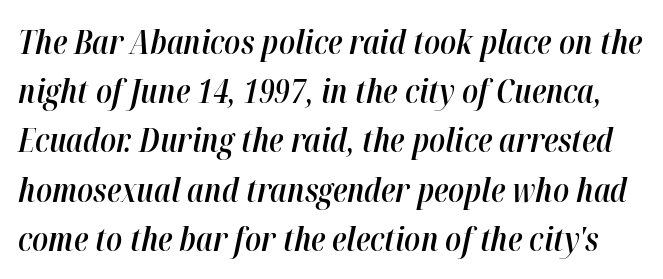
Q: Is the text bold? A: Semi-bold.
Q: Is the text italic (slanted)? A: Yes, it leans right by about 12 degrees.
Q: Is the text underlined? A: No.
Q: Is the spacing between letters normal or unusually wide? A: Normal.
Q: Is the spacing between lines tight, normal or loose? A: Normal.
Q: Width (condensed, normal, or wide)? A: Condensed.
Q: Stroke contrast? A: High.
Q: x-height? A: Medium.
Q: Monospaced? A: No.
